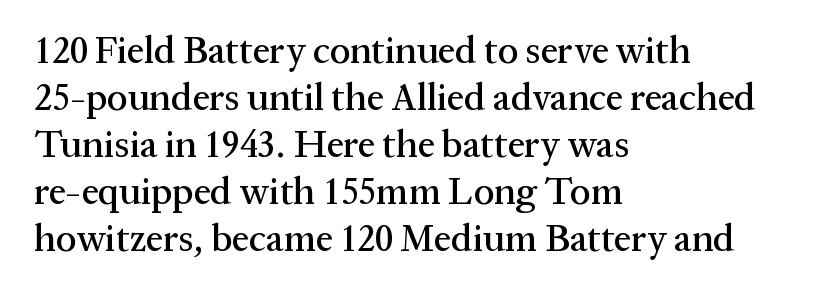
The passage shown has conventional tracking throughout. Each row of text sits above clean, open space. Serifs: yes, visible at the terminals of the letterforms. Proportional: the letters do not fall into vertical columns. Typeset ragged right — the left edge is the straight one.
